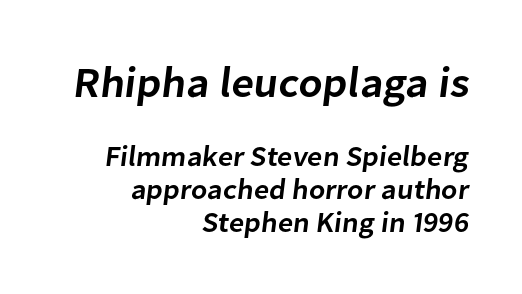
Weight check: semibold — heavier than regular, not quite bold. Here the glyphs are tracked normally, forming tight word shapes. Bare-footed words on every line. I'd call this a sans setting — the letters go barefoot.
